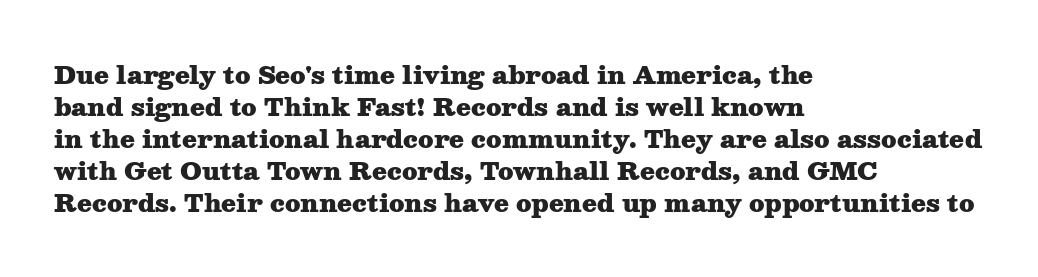
The image shows 24 px bold type, upright; set left-aligned, normal line spacing (1.33x), normal letter spacing, not underlined.
